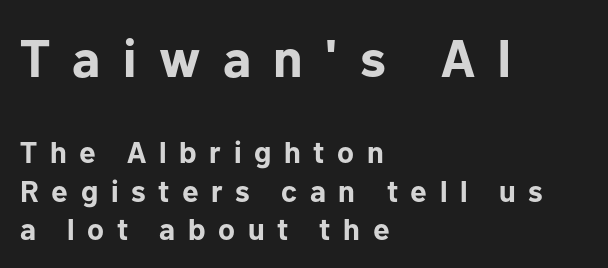
Character size in the leading block exceeds that of the trailing block. Decoration check: the copy has no underline. The rendering shows plain stroke endings on the letterforms — a sans-serif design. Notice how the stems are strictly vertical — no italics here. Think of a printed novel: that variable character pitch is what you see here. Strokes here are thick enough to call this a true bold.
